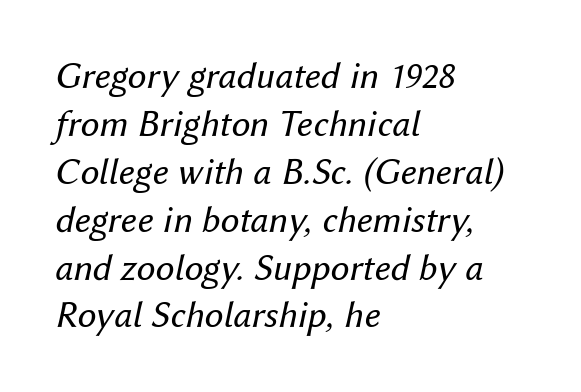
Rows of type keep a routine distance in the vertical direction. The tracking reads as untouched default to a designer's eye. A bare baseline throughout the passage. Style check: oblique.
